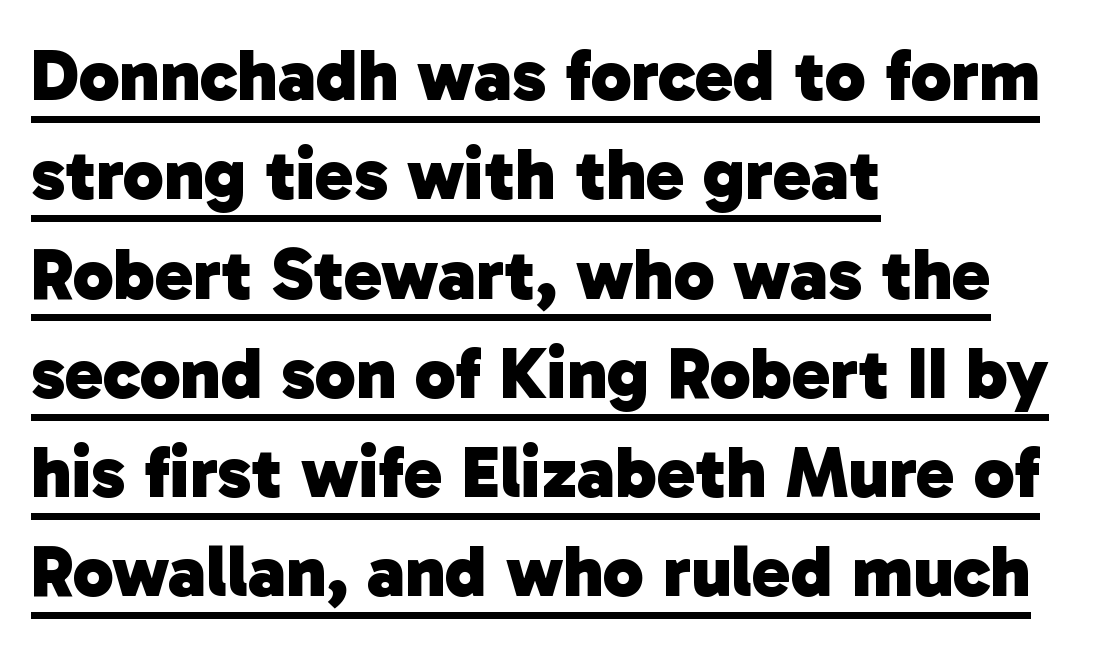
This sample has the flowing, uneven cadence of proportional lettering. The designer left line spacing at the default. Serif or sans? Sans — the stroke terminals are bare. The rag falls on the right side of this text block. The string is rendered with underlining switched on.
